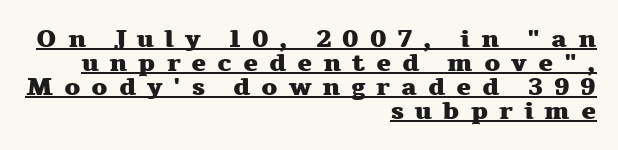
The image shows 25 px bold type, upright; set right-aligned, tight line spacing (0.96x), unusually wide letter spacing (+0.43 em), underlined.
